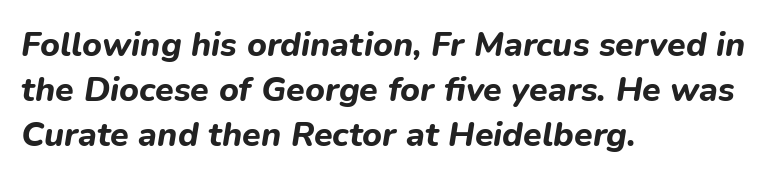
Q: Is the text bold? A: Yes.
Q: Is the text italic (slanted)? A: Yes, it leans right by about 9 degrees.
Q: Is the text underlined? A: No.
Q: How is the paragraph aligned? A: Left-aligned.
Q: Is the spacing between letters normal or unusually wide? A: Normal.
Q: Is the spacing between lines tight, normal or loose? A: Normal.
Q: Width (condensed, normal, or wide)? A: Normal.
Q: Stroke contrast? A: Low.
Q: x-height? A: Medium.
Q: Monospaced? A: No.
